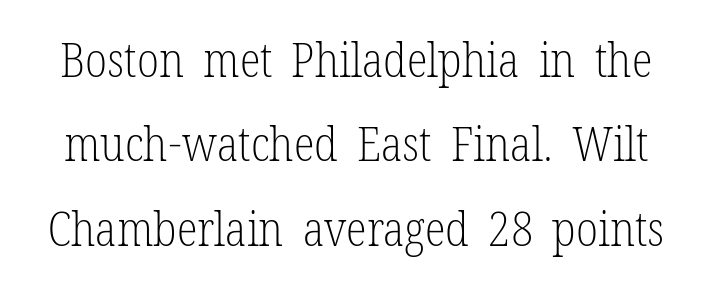
The image shows 48 px light, condensed serif type, upright; set line spacing 1.76x, normal letter spacing, not underlined; low stroke contrast and a medium x-height.
